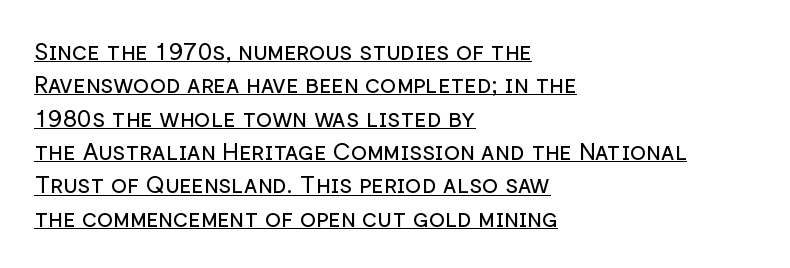
The image shows 24 px text type, upright; set left-aligned, normal line spacing (1.39x), normal letter spacing, underlined.
